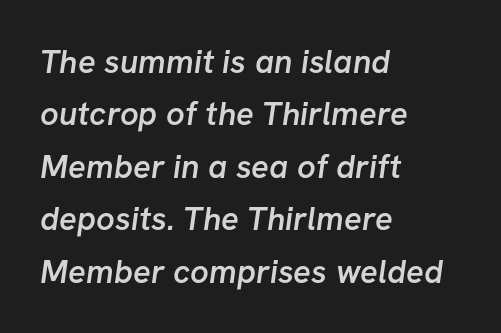
Regarding leading, the lines here are spaced in the standard way. The letters carry no serifs — their stems end cleanly without finishing strokes. Here the designer chose a conventional face with non-uniform glyph widths. Descender tails drop into unmarked territory. The gaps between neighbouring characters are ordinary and unremarkable. The letters are semibold — heavier than regular but short of a full bold.
